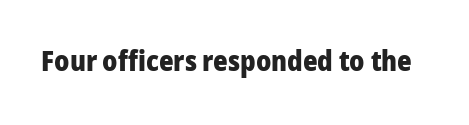
{"serif": "no", "italic": "no", "bold": "yes", "weight": "heavy", "width": "normal", "stroke_contrast": "low", "x_height": "medium", "monospaced": "no", "underline": "no", "letter_spacing": "normal", "letter_spacing_em": 0.0, "glyph_px": 28}
